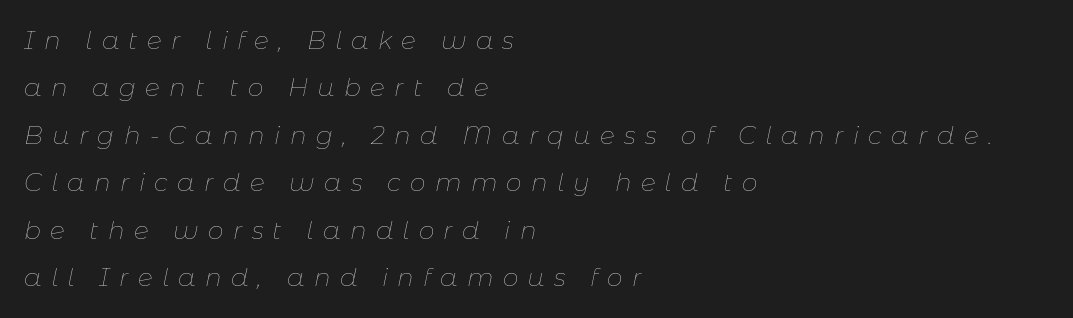
Decoration check: the copy has no underline. Caption: expanded tracking, letters set apart. This sample trades compactness for vertical openness between lines. This sample uses an oblique cut, with every glyph tilted off the vertical. Horizontally, the lines are justified to the leading edge only.
